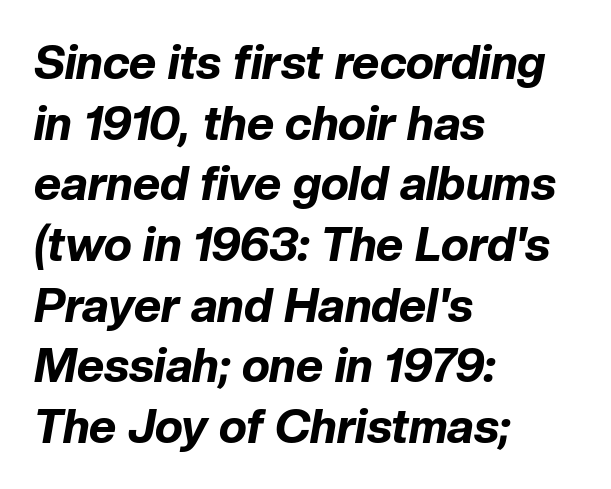
The image shows 47 px bold type, italic (leaning right); set left-aligned, normal line spacing (1.29x), normal letter spacing, not underlined; low stroke contrast and a medium x-height.
